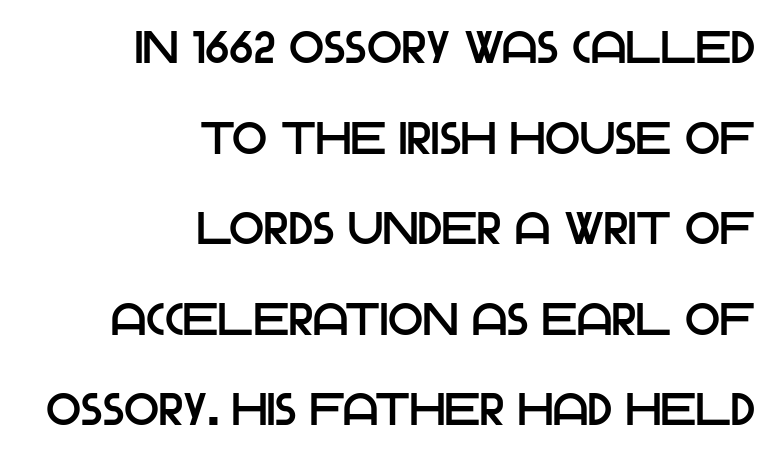
The image shows 46 px sans-serif type, upright; set right-aligned, loose line spacing (1.97x), normal letter spacing, not underlined; low stroke contrast and a large x-height.
